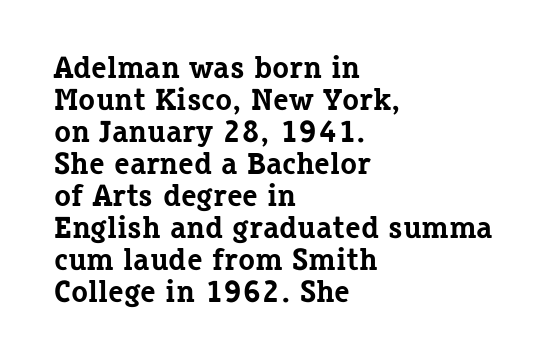
Q: Is the text bold? A: Yes.
Q: Is the text italic (slanted)? A: No, it is upright.
Q: Is the typeface a serif or a sans-serif typeface? A: Serif.
Q: Is the text underlined? A: No.
Q: How is the paragraph aligned? A: Left-aligned.
Q: Is the spacing between letters normal or unusually wide? A: Normal.
Q: Is the spacing between lines tight, normal or loose? A: Tight.
Q: Width (condensed, normal, or wide)? A: Normal.
Q: Stroke contrast? A: Low.
Q: x-height? A: Medium.
Q: Monospaced? A: No.
